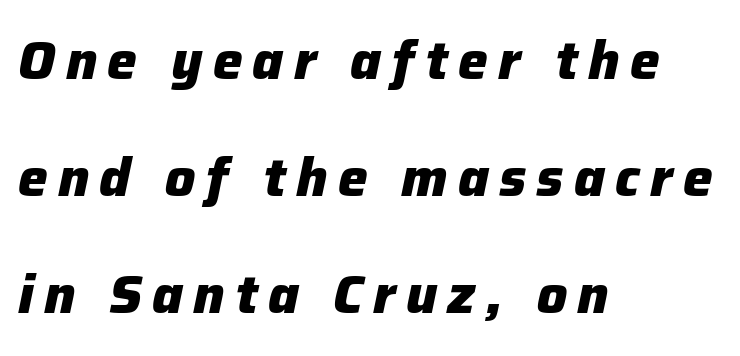
The image shows 53 px heavy type, italic (leaning right); set left-aligned, loose line spacing (2.21x), not underlined; low stroke contrast and a medium x-height.
